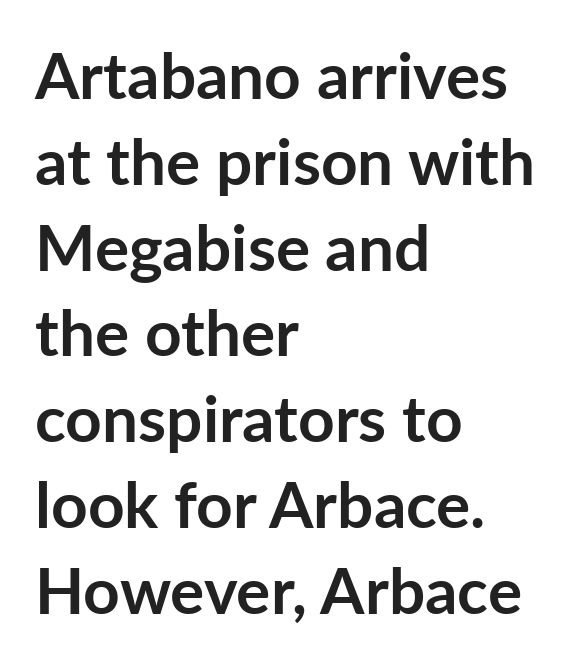
Q: Is the text bold? A: Yes.
Q: Is the text italic (slanted)? A: No, it is upright.
Q: Is the typeface a serif or a sans-serif typeface? A: Sans-serif.
Q: Is the text underlined? A: No.
Q: How is the paragraph aligned? A: Left-aligned.
Q: Is the spacing between letters normal or unusually wide? A: Normal.
Q: Is the spacing between lines tight, normal or loose? A: Normal.
Q: Width (condensed, normal, or wide)? A: Normal.
Q: Stroke contrast? A: Low.
Q: x-height? A: Medium.
Q: Monospaced? A: No.
